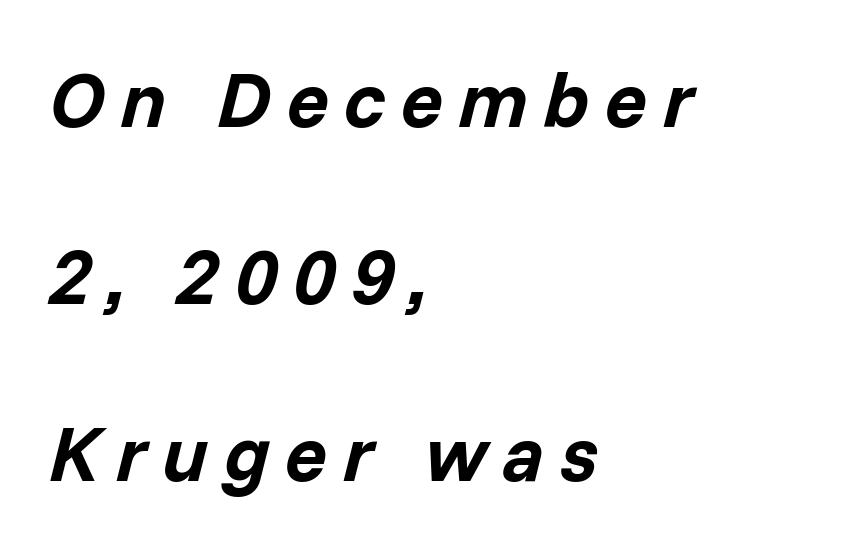
The image shows 78 px bold type, italic (leaning right); set left-aligned, loose line spacing (2.27x), unusually wide letter spacing (+0.2 em), not underlined; low stroke contrast and a medium x-height.
